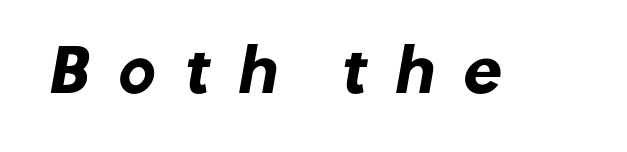
Honestly, there is no underline to notice here at all. Observe the absence of serifs on each vertical stroke in this sample. Is the type bold? Yes — the strokes are clearly thick and heavy. A typesetter would call this proportional, since set widths differ per character.
